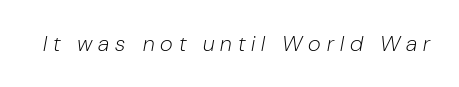
The image shows 22 px text type, italic (leaning right); set unusually wide letter spacing (+0.27 em), not underlined.
